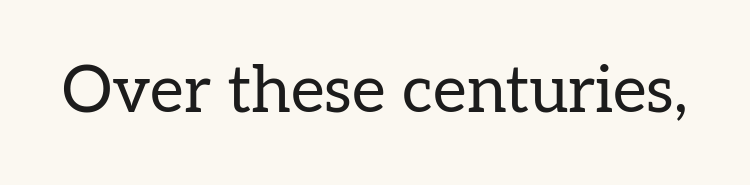
Q: Is the text bold? A: No.
Q: Is the text italic (slanted)? A: No, it is upright.
Q: Is the typeface a serif or a sans-serif typeface? A: Serif.
Q: Is the text underlined? A: No.
Q: Is the spacing between letters normal or unusually wide? A: Normal.
Q: Width (condensed, normal, or wide)? A: Normal.
Q: Stroke contrast? A: Low.
Q: x-height? A: Medium.
Q: Monospaced? A: No.
